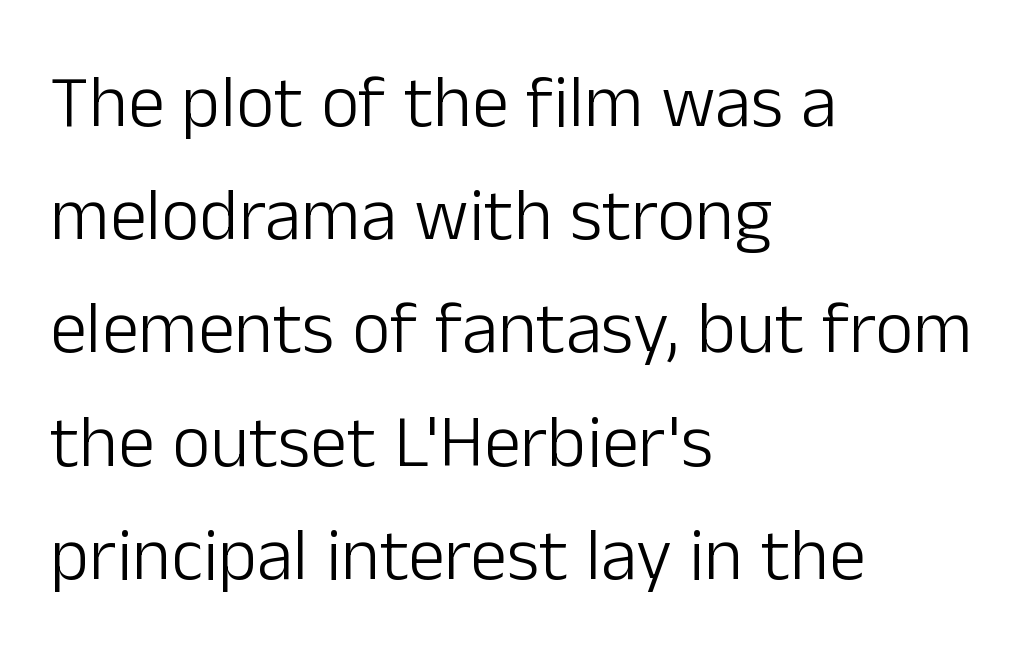
The lines are quadded left. Do the letters lean? They stand straight. Weight: in the light-to-regular range. Spacing verdict: proportional, widths tailored to each character.
